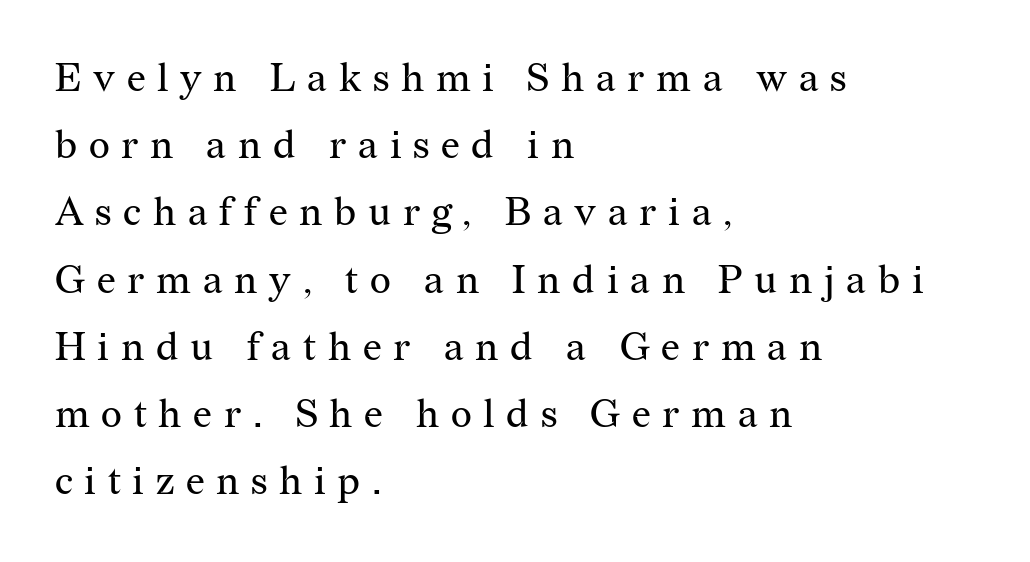
The image shows 40 px regular-weight serif type, upright; set left-aligned, normal line spacing (1.68x), unusually wide letter spacing (+0.29 em), not underlined; medium stroke contrast and a medium x-height.
